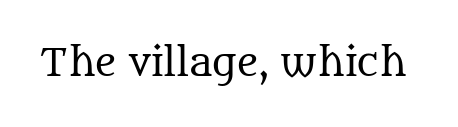
{"serif": "yes", "italic": "no", "bold": "no", "weight": "regular", "width": "normal", "stroke_contrast": "medium", "x_height": "large", "monospaced": "no", "underline": "no", "letter_spacing": "normal", "letter_spacing_em": 0.0, "glyph_px": 37}
